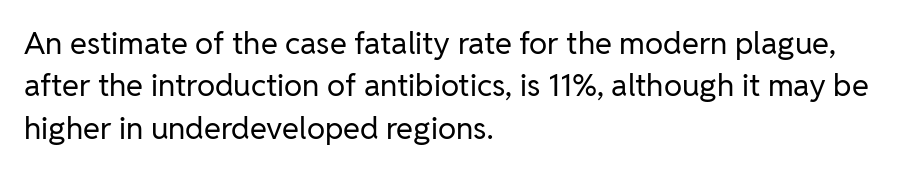
{"serif": "no", "italic": "no", "bold": "no", "weight": "regular", "width": "normal", "stroke_contrast": "low", "x_height": "medium", "monospaced": "no", "underline": "no", "align": "left", "line_spacing": "normal", "line_spacing_ratio": 1.37, "letter_spacing": "normal", "letter_spacing_em": 0.0, "glyph_px": 31}
